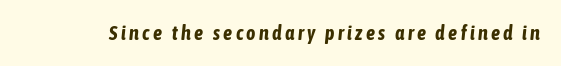
Q: Is the text bold? A: Yes.
Q: Is the text italic (slanted)? A: Yes, it leans right by about 6 degrees.
Q: Is the text underlined? A: No.
